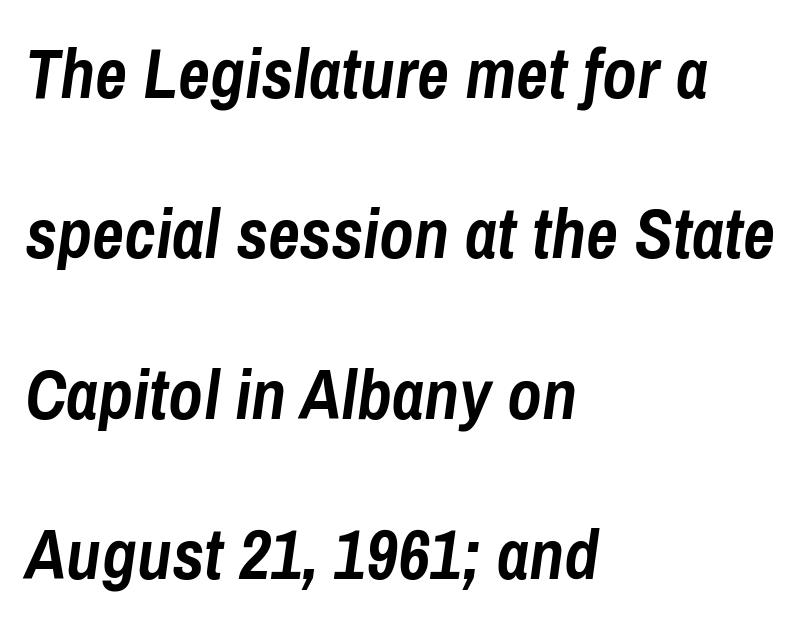
Q: Is the text bold? A: Yes.
Q: Is the text italic (slanted)? A: Yes, it leans right by about 8 degrees.
Q: Is the text underlined? A: No.
Q: How is the paragraph aligned? A: Left-aligned.
Q: Is the spacing between letters normal or unusually wide? A: Normal.
Q: Is the spacing between lines tight, normal or loose? A: Loose.
Q: Width (condensed, normal, or wide)? A: Condensed.
Q: Stroke contrast? A: Low.
Q: x-height? A: Medium.
Q: Monospaced? A: No.
